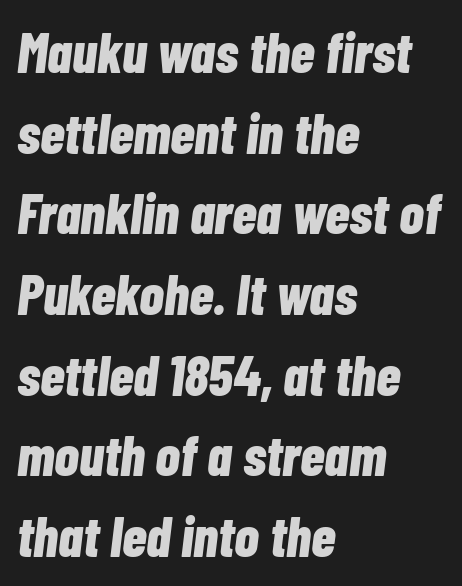
The face used here is proportionally spaced, like ordinary book or web type. This sample uses plain, unmodified letter spacing. This sample uses an oblique cut, with every glyph tilted off the vertical. Stroke thickness is high; the sample reads as a true bold. The string is rendered with underlining switched off.
